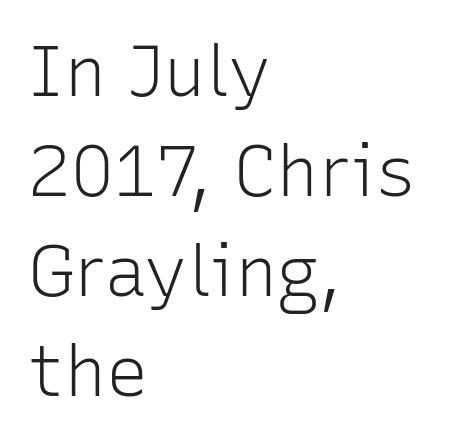
The image shows 71 px light sans-serif type, upright; set left-aligned, normal line spacing (1.41x), normal letter spacing, not underlined; low stroke contrast and a medium x-height.
